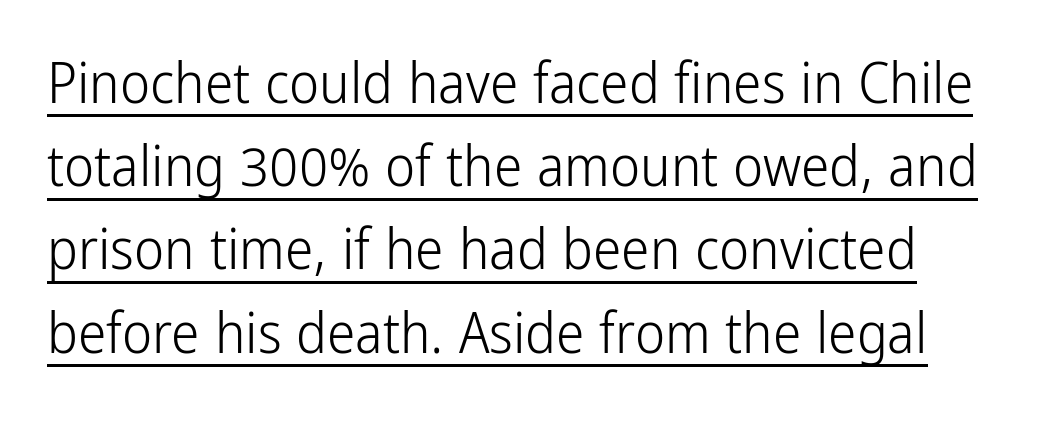
{"serif": "no", "italic": "no", "bold": "no", "weight": "light", "width": "condensed", "stroke_contrast": "low", "x_height": "medium", "monospaced": "no", "underline": "yes", "line_spacing": "normal", "line_spacing_ratio": 1.46, "letter_spacing": "normal", "letter_spacing_em": 0.0, "glyph_px": 57}
